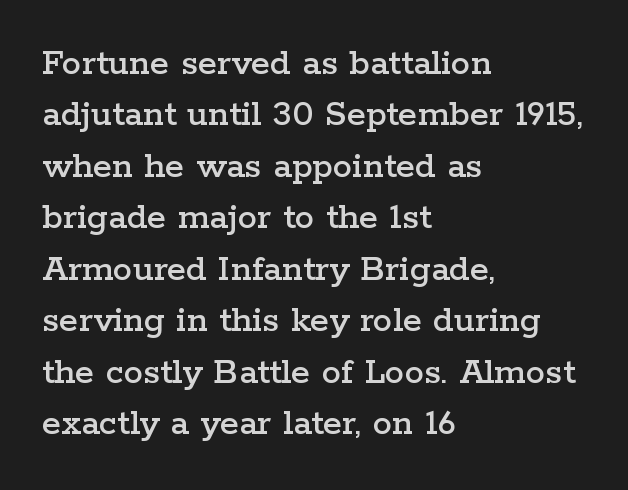
The image shows 39 px wide serif type, upright; set left-aligned, normal line spacing (1.32x), normal letter spacing, not underlined; low stroke contrast and a medium x-height.
